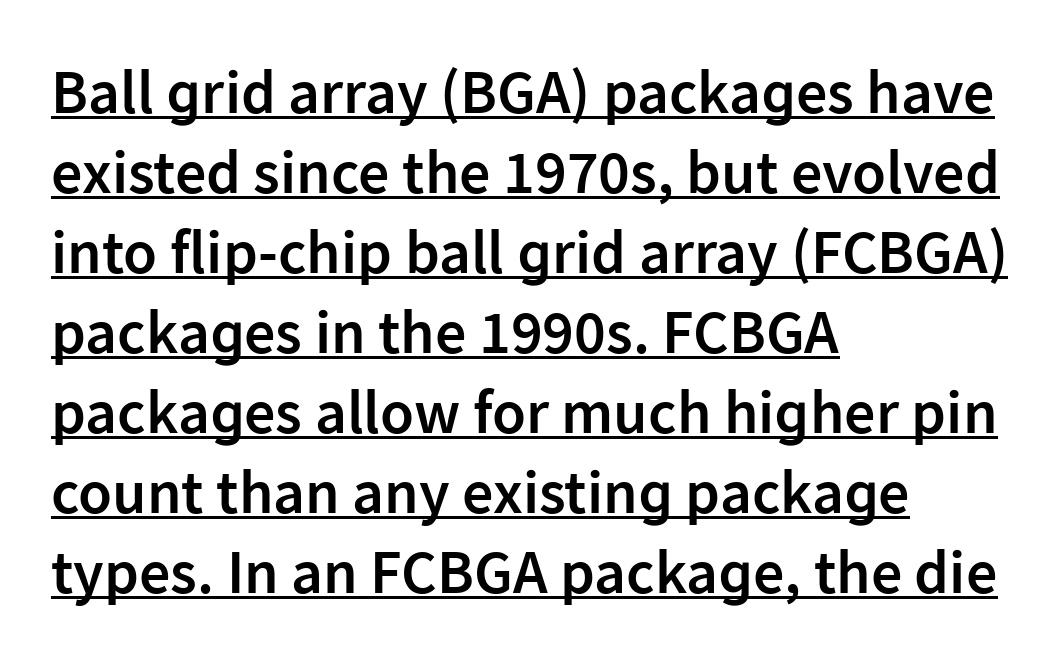
Q: Is the text bold? A: Semi-bold.
Q: Is the text italic (slanted)? A: No, it is upright.
Q: Is the typeface a serif or a sans-serif typeface? A: Sans-serif.
Q: Is the text underlined? A: Yes.
Q: How is the paragraph aligned? A: Left-aligned.
Q: Is the spacing between letters normal or unusually wide? A: Normal.
Q: Is the spacing between lines tight, normal or loose? A: Normal.
Q: Width (condensed, normal, or wide)? A: Normal.
Q: Stroke contrast? A: Low.
Q: x-height? A: Medium.
Q: Monospaced? A: No.
